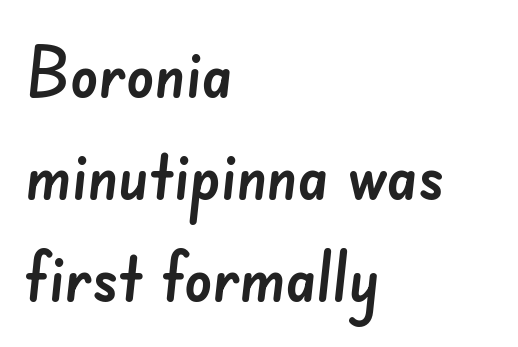
Character widths vary here, with narrow letters taking less room than wide ones. Visually the block forms a straight wall on the left and a jagged coastline on the right. Default kerning and tracking; the words read as compact shapes. In terms of letterform style, serifs are entirely absent. Quick note: interline space is typical.
